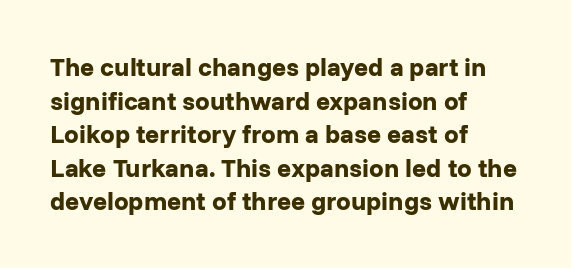
Regarding leading, the lines here are spaced in the standard way. Nothing unusual about the tracking: characters are spaced as the font intends. Clear beneath every line of the passage. The compositor pushed each line to the left boundary. Ascenders rise straight up at ninety degrees. The font is running at its bold setting.
